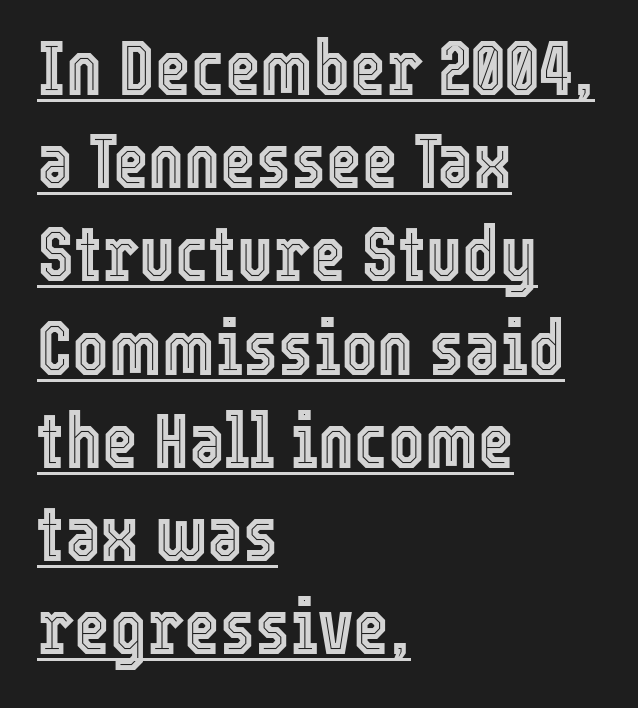
Q: Is the text italic (slanted)? A: No, it is upright.
Q: Is the text underlined? A: Yes.
Q: How is the paragraph aligned? A: Left-aligned.
Q: Is the spacing between letters normal or unusually wide? A: Normal.
Q: Width (condensed, normal, or wide)? A: Condensed.
Q: x-height? A: Medium.
Q: Monospaced? A: No.
